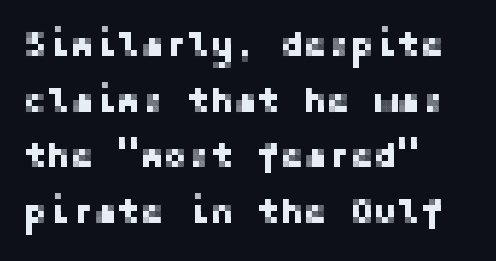
The rag falls on the right side of this text block. The designer left line spacing at the default. Observe the ordinary spacing: letters are neighbours, not strangers. Note: no serifs on the glyphs. Posture: straight, roman, zero tilt. Rule under the text: the space is simply empty.
